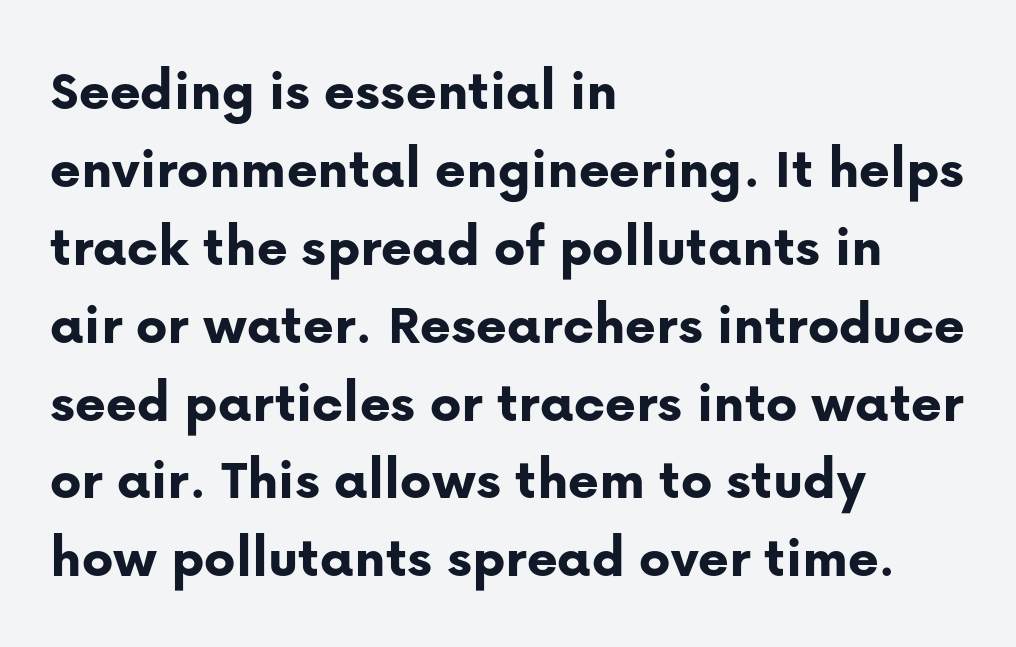
Q: Is the text bold? A: Yes.
Q: Is the text italic (slanted)? A: No, it is upright.
Q: Is the typeface a serif or a sans-serif typeface? A: Sans-serif.
Q: Is the text underlined? A: No.
Q: How is the paragraph aligned? A: Left-aligned.
Q: Is the spacing between letters normal or unusually wide? A: Normal.
Q: Is the spacing between lines tight, normal or loose? A: Normal.
Q: Width (condensed, normal, or wide)? A: Normal.
Q: Stroke contrast? A: Low.
Q: x-height? A: Medium.
Q: Monospaced? A: No.
